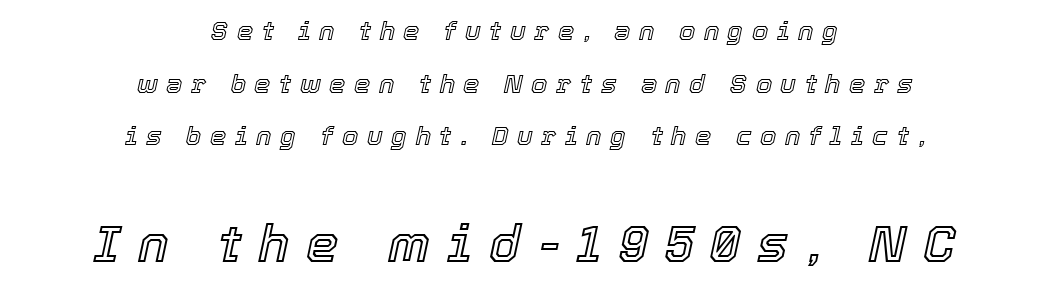
Q: Is the text italic (slanted)? A: Yes, it leans right by about 12 degrees.
Q: Is the text underlined? A: No.
Q: How is the paragraph aligned? A: Centered.
Q: Is the spacing between letters normal or unusually wide? A: Unusually wide.
Q: Is the spacing between lines tight, normal or loose? A: Loose.
Q: Which block of text is set in a larger size, the first (top) or the second (bottom)? A: The second (bottom) one.
Q: Width (condensed, normal, or wide)? A: Normal.
Q: x-height? A: Medium.
Q: Monospaced? A: No.
